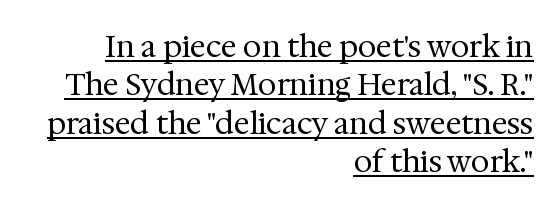
A typographer would call this underscored text. This sample uses a serif face. A flush-right, rag-left setting is used for this passage. Stem width sits at or under what a default text font uses.
